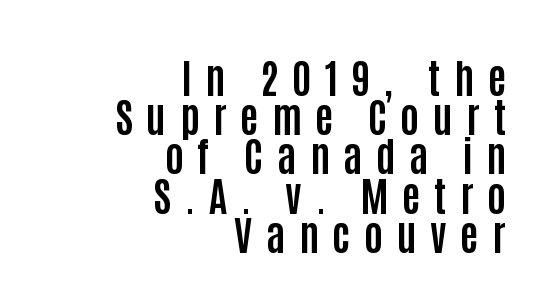
{"serif": "no", "italic": "no", "bold": "yes", "weight": "bold", "width": "condensed", "stroke_contrast": "low", "x_height": "large", "monospaced": "no", "underline": "no", "align": "right", "line_spacing": "tight", "line_spacing_ratio": 0.98, "letter_spacing": "wide", "letter_spacing_em": 0.34, "glyph_px": 40}
